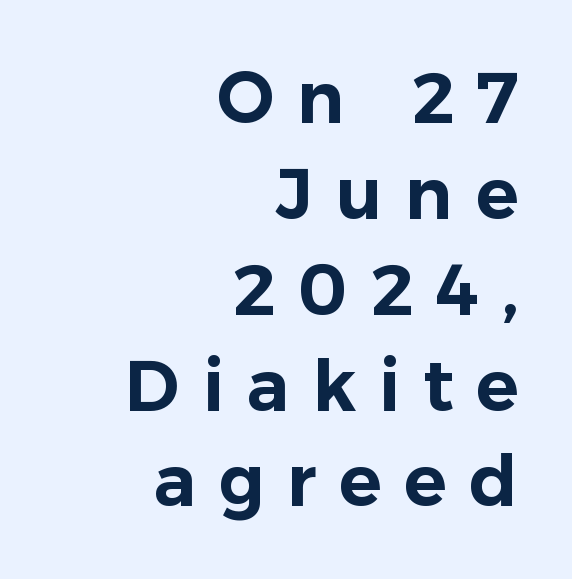
The image shows 71 px sans-serif type, upright; set right-aligned, normal line spacing (1.35x), unusually wide letter spacing (+0.32 em), not underlined; low stroke contrast and a medium x-height.
